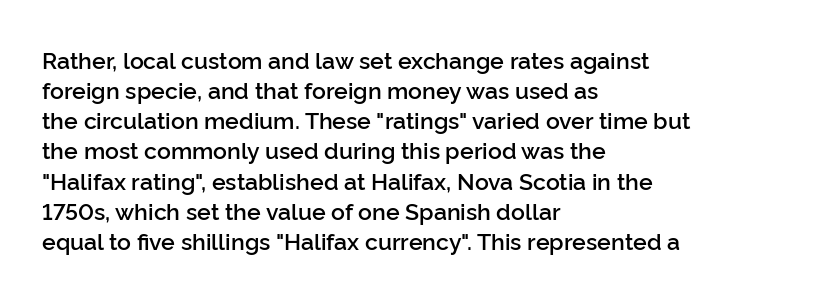
The image shows 23 px text type, upright; set left-aligned, normal line spacing (1.31x), normal letter spacing, not underlined.
